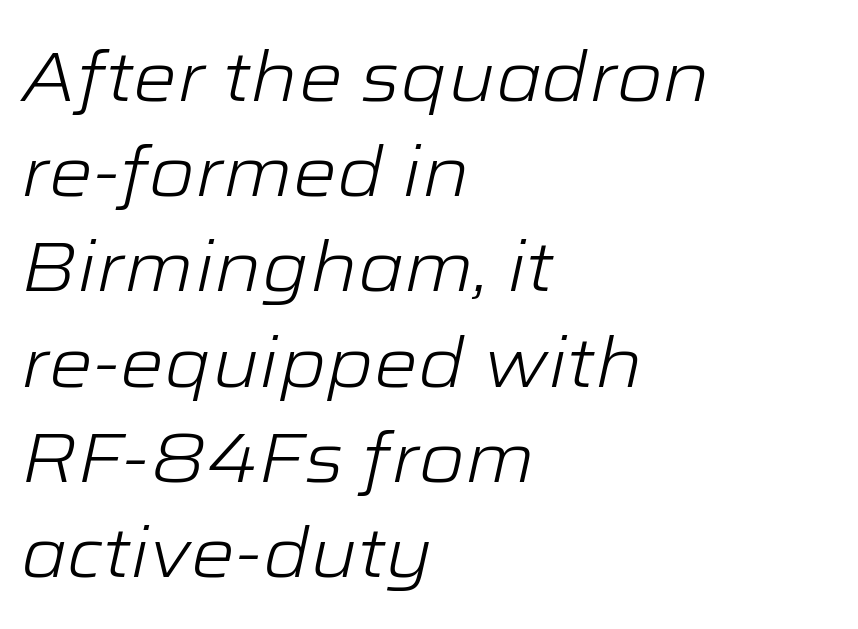
Weight: not bold — regular or lighter. The space between consecutive lines is moderate. The tracking reads as untouched default to a designer's eye. This sample has the flowing, uneven cadence of proportional lettering.
